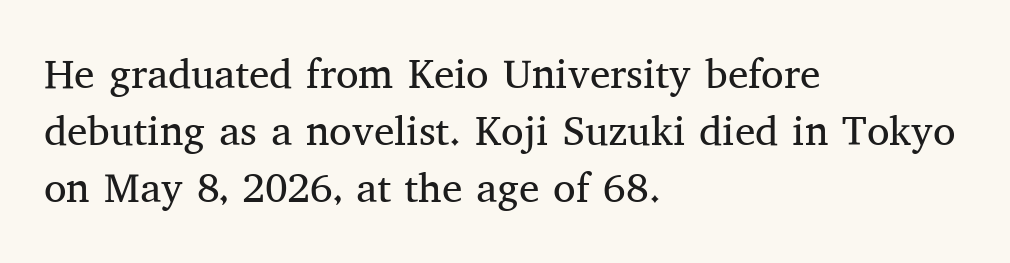
Anything drawn beneath the words? Only blank space. The horizontal fit of the characters is conventional and even. A serif font was chosen for this passage. Leftover space on each line is placed entirely after the last word. The strokes carry an ordinary text weight at most.
